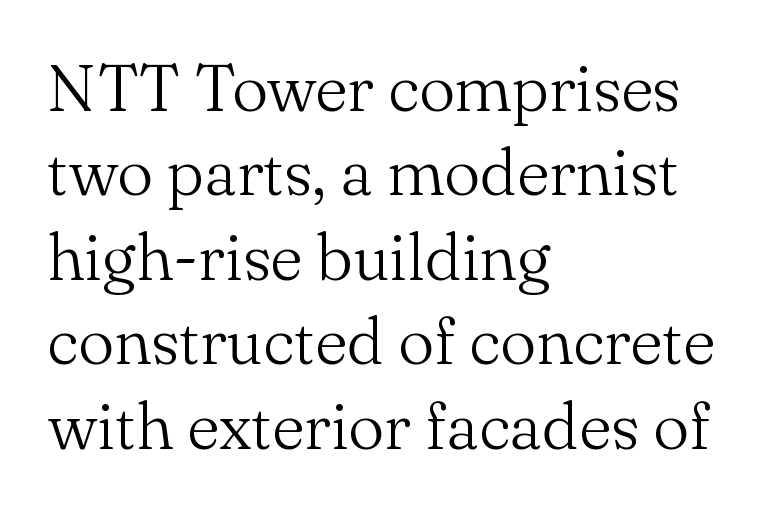
Where is the straight margin? On the left. Compared with typical body copy, the letter spacing here is the same. Character widths vary here, with narrow letters taking less room than wide ones. A serif font was chosen for this passage. Decoration check: the copy has no underline.
